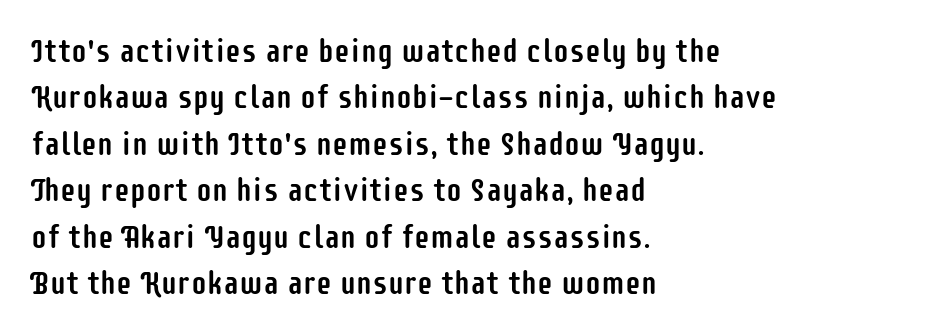
{"serif": "no", "italic": "no", "width": "condensed", "stroke_contrast": "low", "x_height": "large", "monospaced": "no", "underline": "no", "align": "left", "line_spacing": "normal", "line_spacing_ratio": 1.45, "letter_spacing": "normal", "letter_spacing_em": 0.0, "glyph_px": 32}
